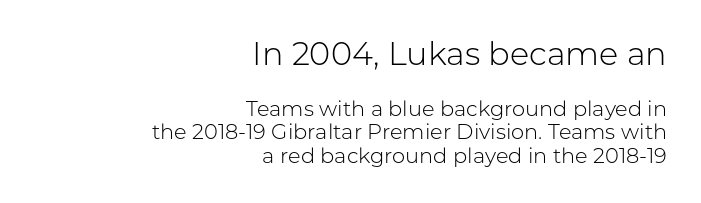
{"serif": "no", "italic": "no", "bold": "no", "weight": "light", "width": "normal", "stroke_contrast": "low", "x_height": "medium", "monospaced": "no", "underline": "no", "align": "right", "line_spacing": "tight", "line_spacing_ratio": 1.11, "letter_spacing": "normal", "letter_spacing_em": 0.0, "larger_block": "first", "size_ratio": 1.52, "glyph_px": 32}
